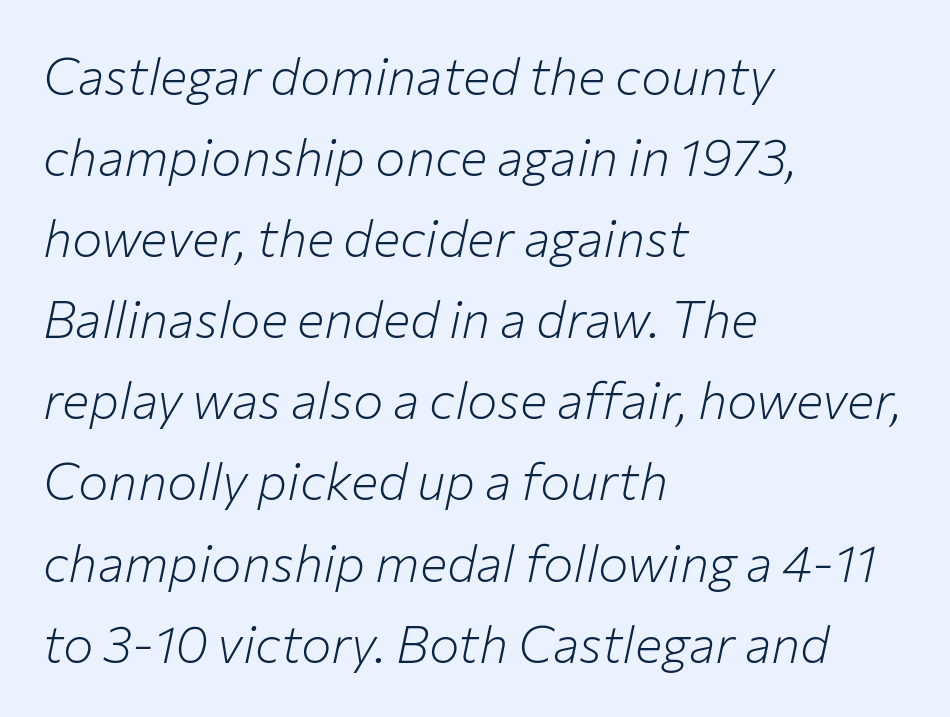
{"italic": "yes", "lean": "right", "slant_degrees": 12, "bold": "no", "weight": "light", "width": "normal", "stroke_contrast": "low", "x_height": "medium", "monospaced": "no", "underline": "no", "align": "left", "line_spacing": "normal", "line_spacing_ratio": 1.59, "letter_spacing": "normal", "letter_spacing_em": 0.0, "glyph_px": 51}
